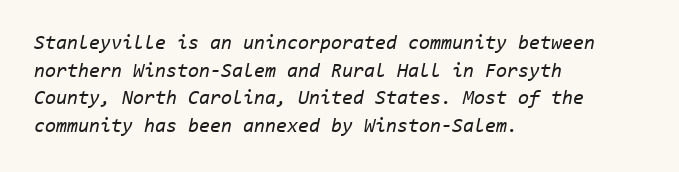
Q: Is the text bold? A: No.
Q: Is the text italic (slanted)? A: Yes, it leans right by about 11 degrees.
Q: Is the text underlined? A: No.
Q: How is the paragraph aligned? A: Left-aligned.
Q: Is the spacing between letters normal or unusually wide? A: Normal.
Q: Is the spacing between lines tight, normal or loose? A: Normal.
